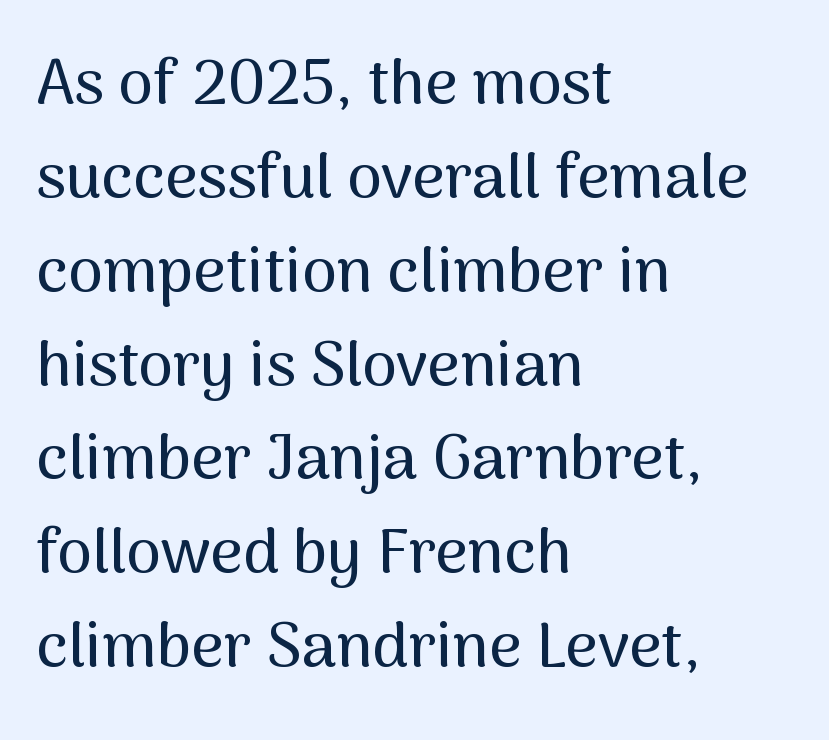
Q: Is the text italic (slanted)? A: No, it is upright.
Q: Is the typeface a serif or a sans-serif typeface? A: Sans-serif.
Q: Is the text underlined? A: No.
Q: How is the paragraph aligned? A: Left-aligned.
Q: Is the spacing between letters normal or unusually wide? A: Normal.
Q: Is the spacing between lines tight, normal or loose? A: Normal.
Q: Width (condensed, normal, or wide)? A: Normal.
Q: Stroke contrast? A: Medium.
Q: x-height? A: Medium.
Q: Monospaced? A: No.
